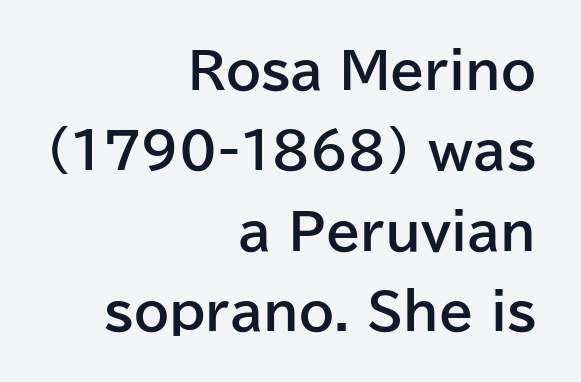
{"serif": "no", "italic": "no", "bold": "yes", "weight": "bold", "width": "normal", "stroke_contrast": "low", "x_height": "medium", "monospaced": "no", "underline": "no", "align": "right", "line_spacing": "normal", "line_spacing_ratio": 1.61, "letter_spacing": "normal", "letter_spacing_em": 0.0, "glyph_px": 50}
